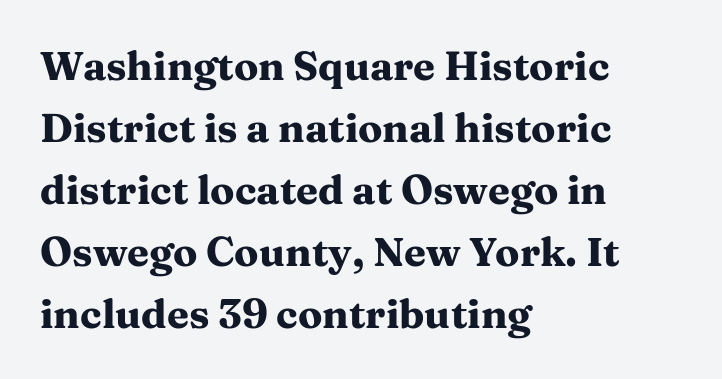
The image shows 40 px heavy, wide serif type, upright; set left-aligned, normal line spacing (1.55x), normal letter spacing, not underlined; medium stroke contrast and a medium x-height.
